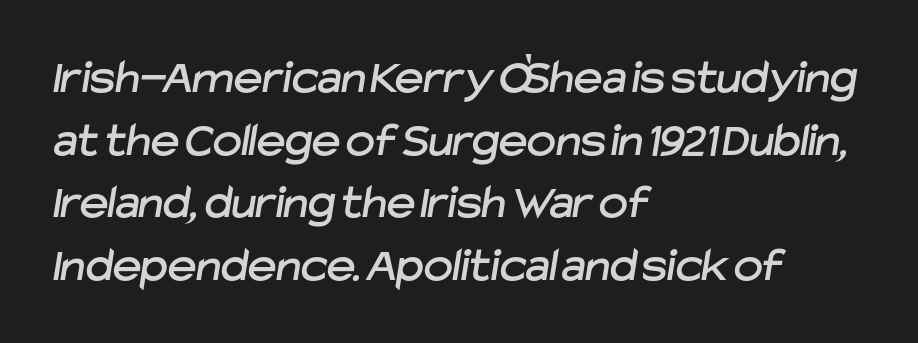
{"serif": "no", "width": "normal", "stroke_contrast": "low", "x_height": "medium", "monospaced": "no", "underline": "no", "align": "left", "line_spacing": "normal", "line_spacing_ratio": 1.28, "letter_spacing": "normal", "letter_spacing_em": 0.0, "glyph_px": 49}
